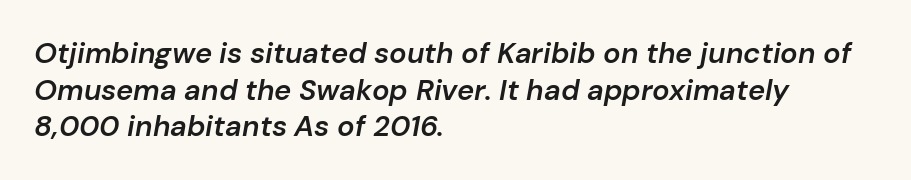
These lines sit exactly where default settings would place them. You could call the tracking neutral — neither tight nor loose. The strokes are fattened partway — semibold, not bold. Each letter keeps its own natural width here, so spacing adapts to shape.
